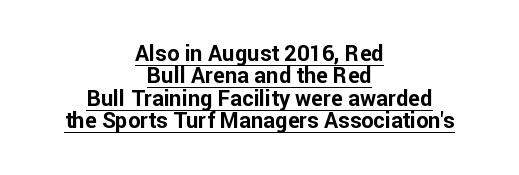
The image shows 22 px bold type, upright; set centered, tight line spacing (1.02x), normal letter spacing, underlined.
